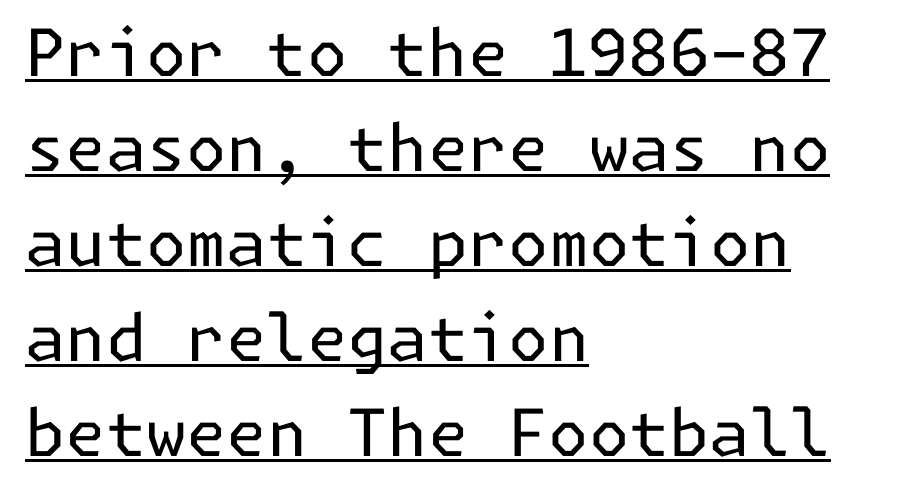
{"serif": "no", "italic": "no", "bold": "no", "weight": "regular", "width": "normal", "stroke_contrast": "low", "x_height": "medium", "underline": "yes", "align": "left", "line_spacing": "normal", "line_spacing_ratio": 1.46, "letter_spacing": "normal", "letter_spacing_em": 0.0, "glyph_px": 65}
